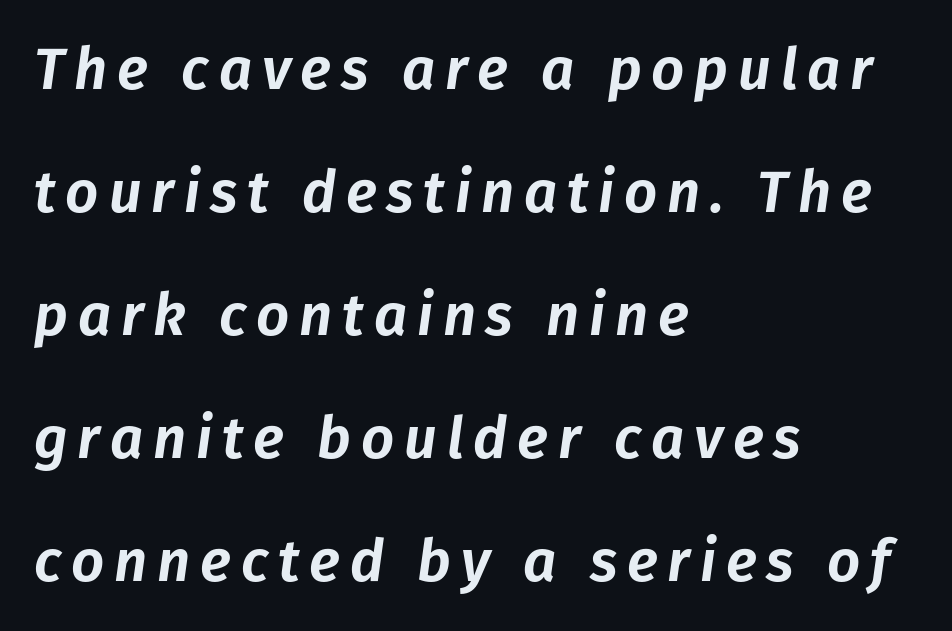
A typesetter would call this leading open, well beyond the default. Notice how the passage keeps a crisp vertical edge on the left only. These lines are rendered in a variable-pitch font. Descenders are the only things crossing below the line. It's the slanting kind of type.
